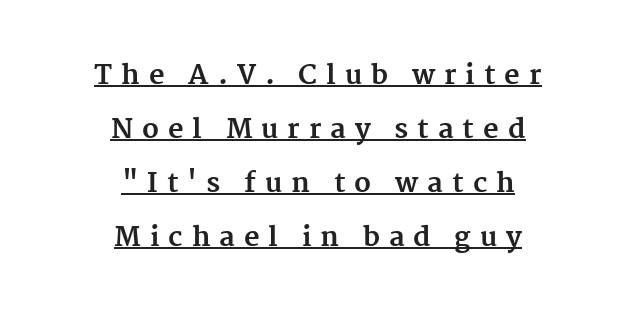
The image shows 27 px bold type, upright; set centered, loose line spacing (2.0x), unusually wide letter spacing (+0.33 em), underlined.
